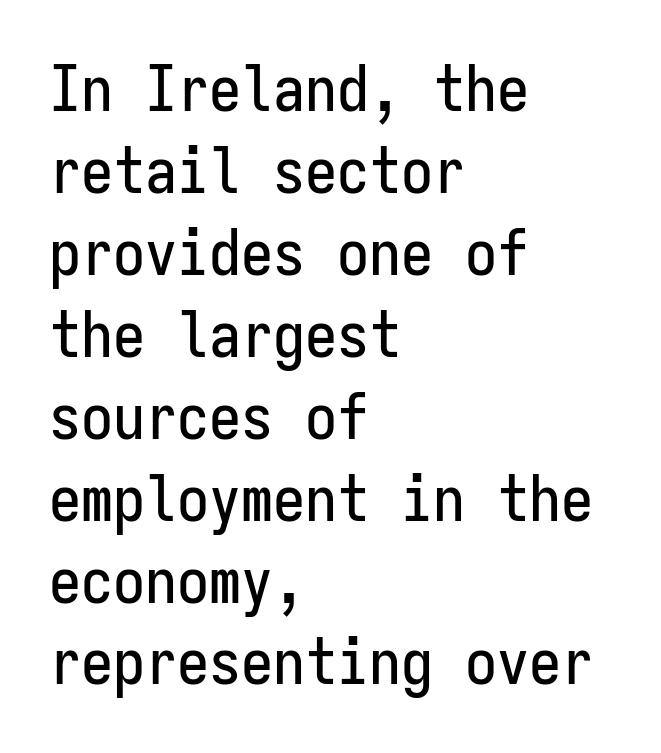
Line beginnings align vertically; line endings do not. No italicization has been applied; the sample stays upright. The rendering shows plain stroke endings on the letterforms — a sans-serif design. This sample uses plain, unmodified letter spacing. Students, observe: this is what conventionally led text looks like.
